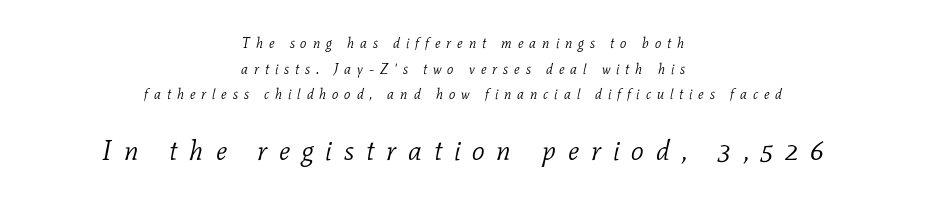
The image shows 28 px light serif type, italic (leaning right); set centered, line spacing 1.83x, unusually wide letter spacing (+0.42 em), not underlined; the second (bottom) block is 2.0x larger; low stroke contrast and a medium x-height.
